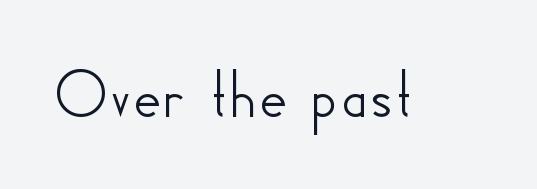
The image shows 71 px sans-serif type, upright; set normal letter spacing, not underlined; low stroke contrast and a small x-height.
